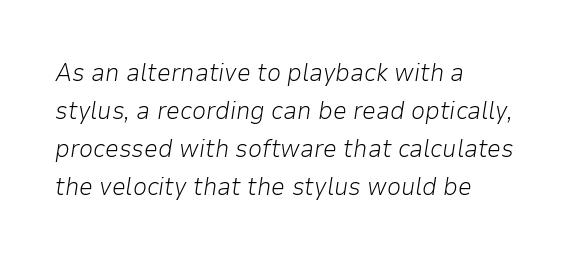
The image shows 25 px text type, italic (leaning right); set left-aligned, normal line spacing (1.52x), normal letter spacing, not underlined.
